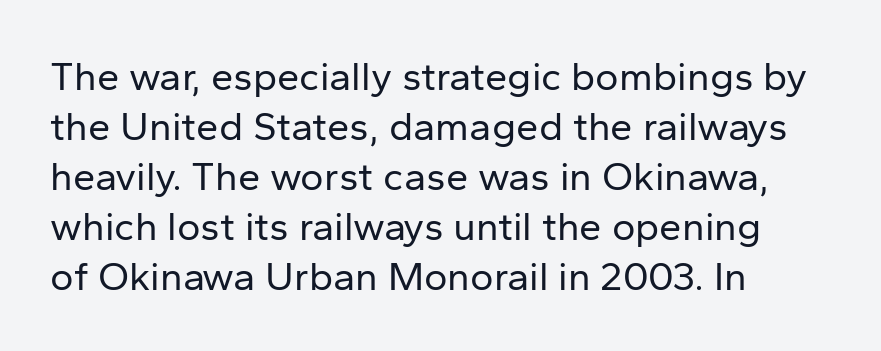
The image shows 40 px regular-weight sans-serif type, upright; set left-aligned, normal line spacing (1.25x), normal letter spacing, not underlined; low stroke contrast and a medium x-height.
